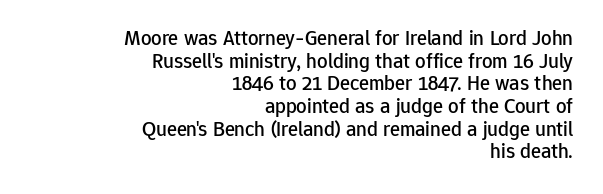
The image shows 21 px text type, upright; set right-aligned, tight line spacing (1.08x), normal letter spacing, not underlined.
